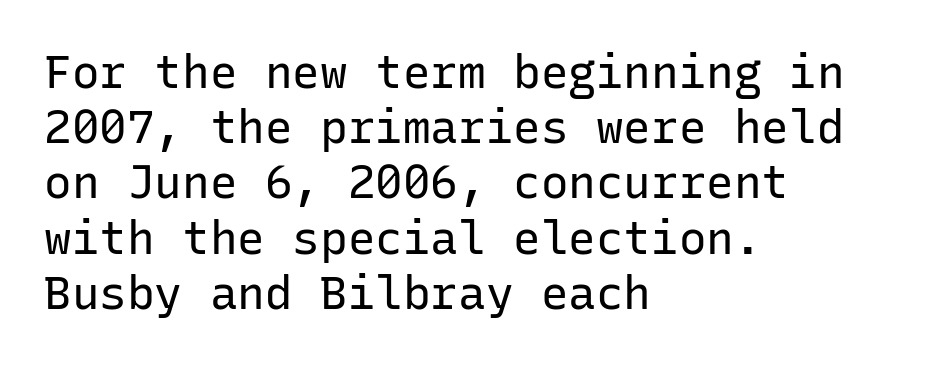
The image shows 46 px regular-weight sans-serif type, upright, monospaced; set left-aligned, line spacing 1.2x, normal letter spacing, not underlined; low stroke contrast and a medium x-height.
